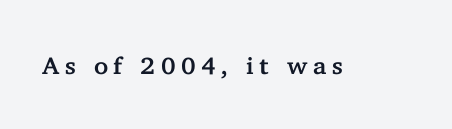
A typesetter would call this heavily tracked-out type. Just letters on the line, the space beneath them empty. Unlike italic type, these characters show no tilt at all.
